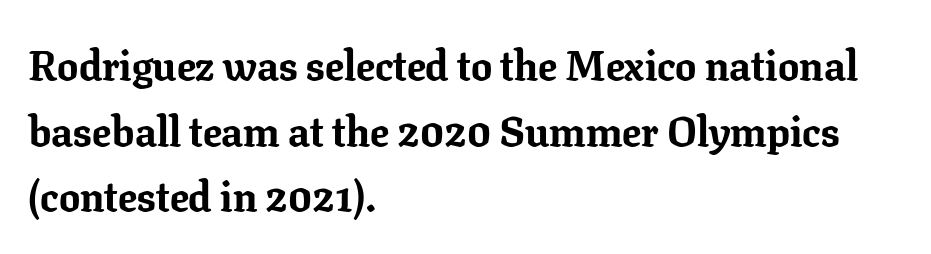
{"serif": "yes", "italic": "no", "bold": "yes", "weight": "bold", "width": "normal", "stroke_contrast": "low", "x_height": "medium", "monospaced": "no", "underline": "no", "align": "left", "line_spacing": "normal", "line_spacing_ratio": 1.56, "letter_spacing": "normal", "letter_spacing_em": 0.0, "glyph_px": 42}
